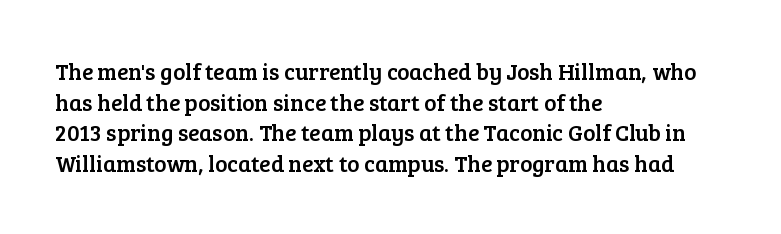
{"italic": "no", "underline": "no", "align": "left", "line_spacing": "normal", "line_spacing_ratio": 1.33, "letter_spacing": "normal", "letter_spacing_em": 0.0, "glyph_px": 23}
